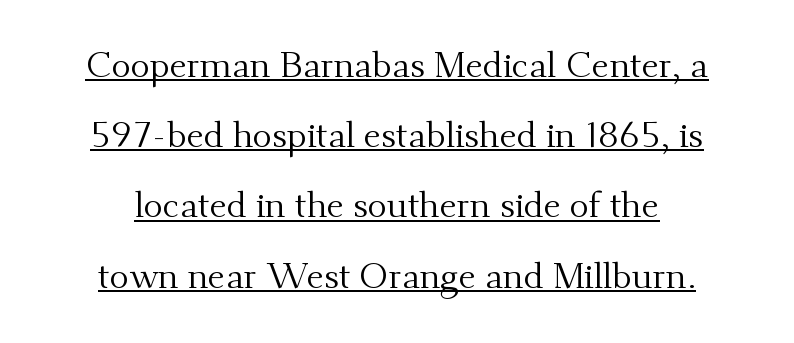
The image shows 36 px regular-weight serif type, upright; set centered, loose line spacing (1.95x), normal letter spacing, underlined; medium stroke contrast and a small x-height.
